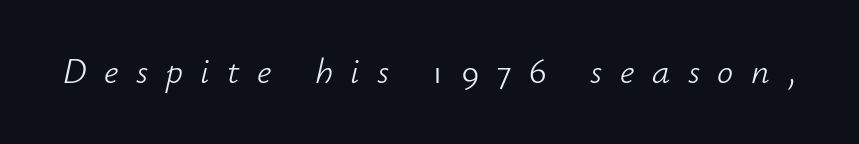
{"italic": "yes", "lean": "right", "slant_degrees": 12, "bold": "no", "weight": "light", "width": "normal", "stroke_contrast": "low", "x_height": "small", "monospaced": "no", "underline": "no", "letter_spacing": "wide", "letter_spacing_em": 0.49, "glyph_px": 36}
